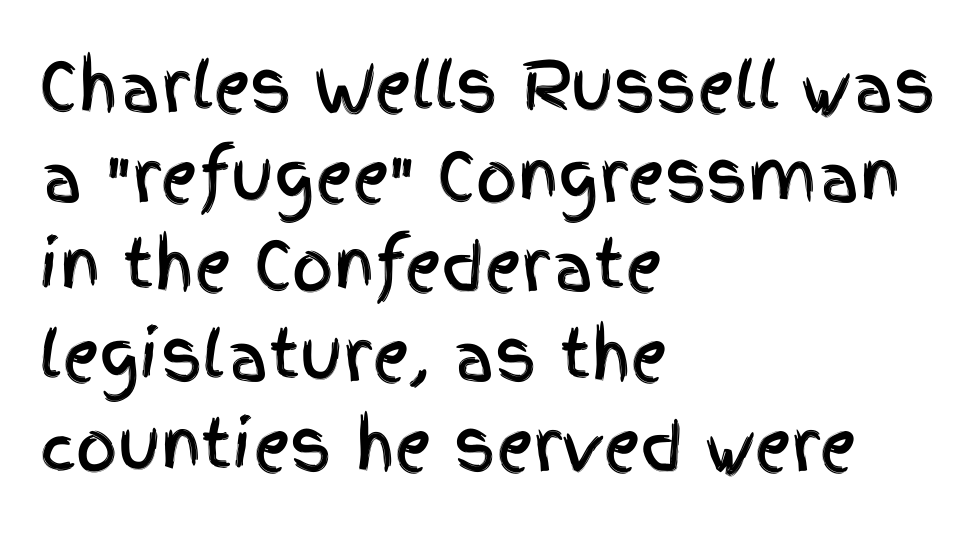
The image shows 65 px condensed sans-serif type, upright; set left-aligned, normal line spacing (1.38x), normal letter spacing, not underlined; a large x-height.
